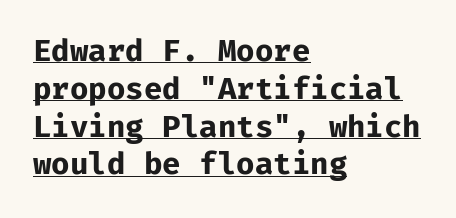
How heavy is the stroke? Heavy — this is a bold. Somebody hit Ctrl+U on this one — the words are underlined. The tracking reads as untouched default to a designer's eye. How would I describe the line gaps? Plain and ordinary. This is the regular roman posture of the typeface.
